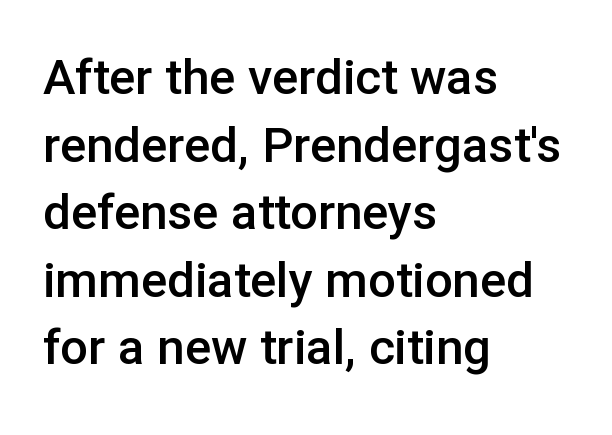
Plain, unruled lines of type. Every character sits straight up, as roman type does. Check where the strokes stop: nothing finishes them off — pure sans. The strokes are fattened partway — semibold, not bold. These lines are rendered in a variable-pitch font. Line beginnings align vertically; line endings do not.
